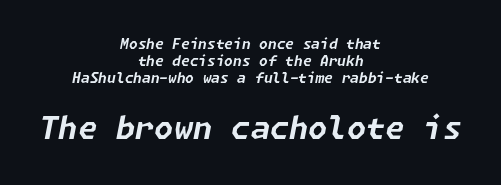
The image shows 31 px bold type, italic (leaning right); set centered, line spacing 1.22x, normal letter spacing, not underlined; the second (bottom) block is 2.21x larger; low stroke contrast and a medium x-height.
